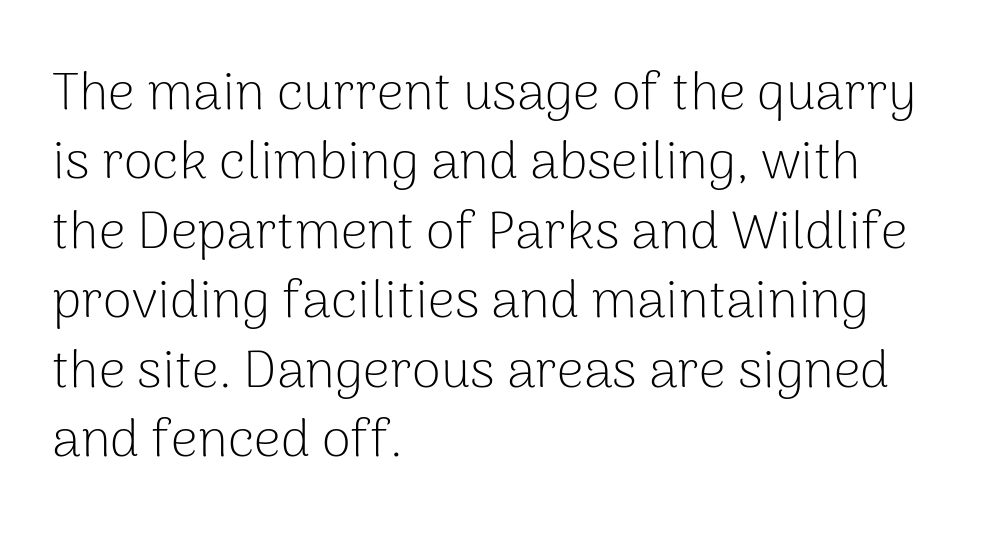
{"serif": "no", "italic": "no", "bold": "no", "weight": "light", "width": "normal", "stroke_contrast": "low", "x_height": "medium", "monospaced": "no", "underline": "no", "align": "left", "line_spacing": "normal", "line_spacing_ratio": 1.31, "letter_spacing": "normal", "letter_spacing_em": 0.0, "glyph_px": 53}
